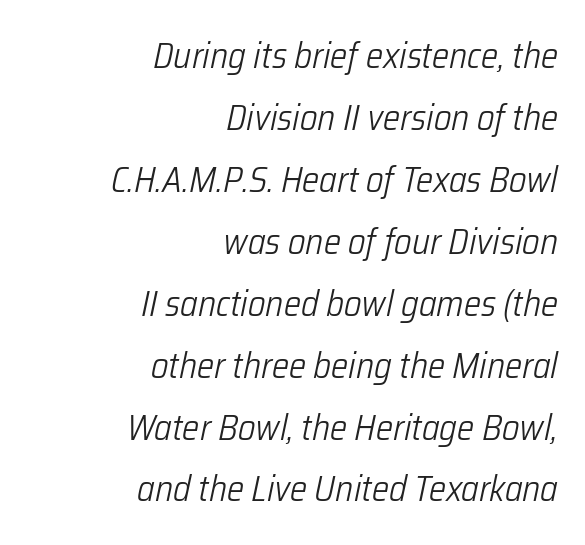
{"italic": "yes", "lean": "right", "slant_degrees": 12, "bold": "no", "weight": "light", "width": "condensed", "stroke_contrast": "low", "x_height": "medium", "monospaced": "no", "underline": "no", "align": "right", "line_spacing_ratio": 1.72, "letter_spacing": "normal", "letter_spacing_em": 0.0, "glyph_px": 36}
